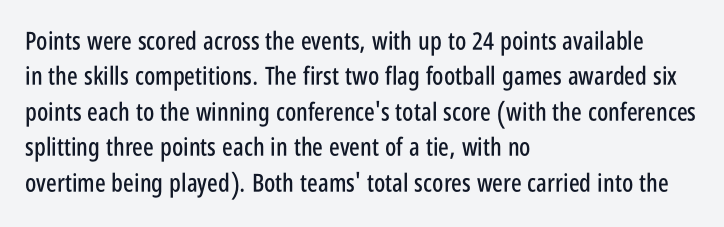
{"italic": "no", "underline": "no", "align": "left", "line_spacing": "normal", "line_spacing_ratio": 1.42, "letter_spacing": "normal", "letter_spacing_em": 0.0, "glyph_px": 25}
